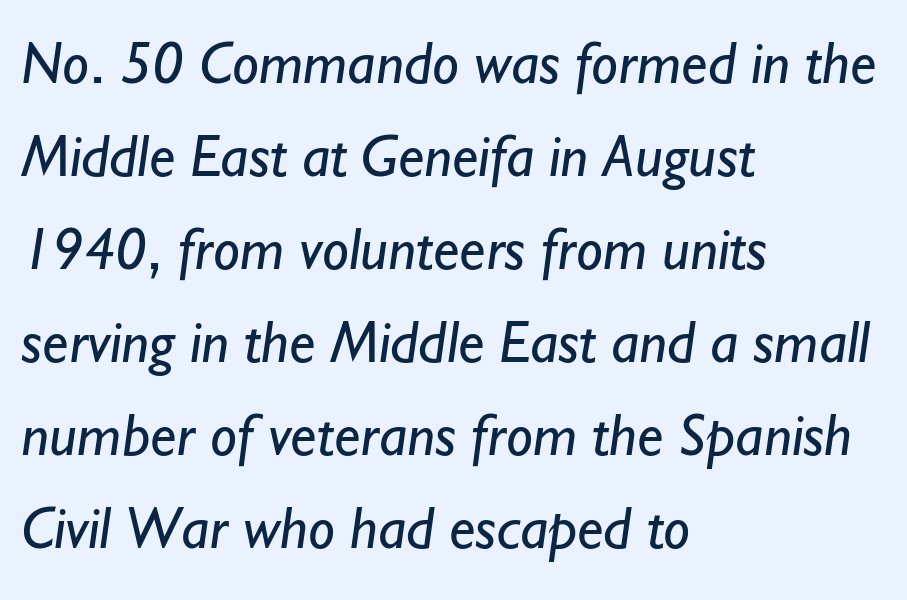
{"serif": "no", "bold": "no", "weight": "regular", "width": "normal", "stroke_contrast": "low", "x_height": "small", "monospaced": "no", "underline": "no", "align": "left", "line_spacing": "normal", "line_spacing_ratio": 1.55, "letter_spacing": "normal", "letter_spacing_em": 0.0, "glyph_px": 60}
